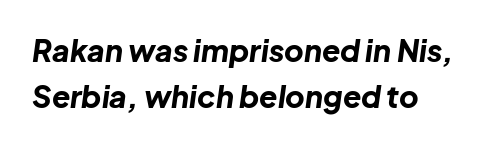
The image shows 30 px bold type, italic (leaning right); set normal line spacing (1.52x), normal letter spacing, not underlined; low stroke contrast and a medium x-height.
